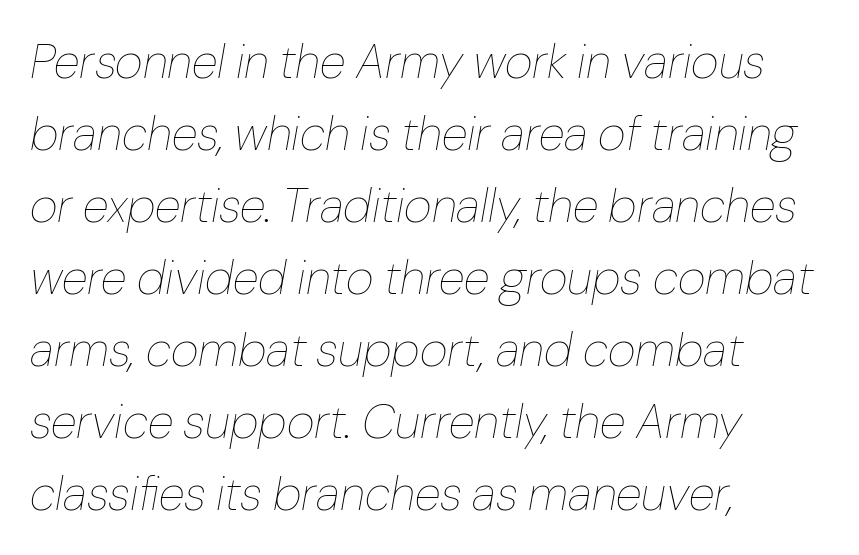
{"italic": "yes", "lean": "right", "slant_degrees": 10, "bold": "no", "weight": "thin", "width": "normal", "stroke_contrast": "low", "x_height": "medium", "monospaced": "no", "underline": "no", "align": "left", "line_spacing": "normal", "line_spacing_ratio": 1.5, "letter_spacing": "normal", "letter_spacing_em": 0.0, "glyph_px": 48}
